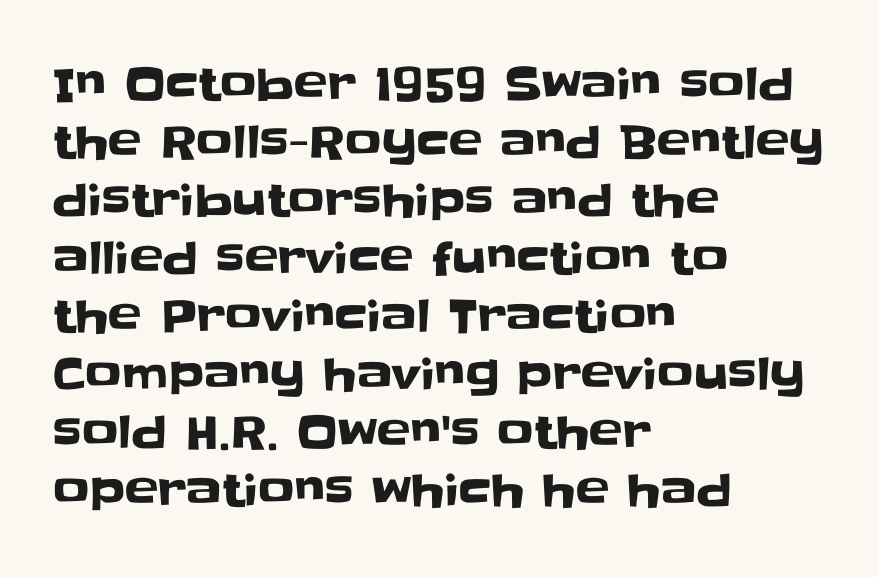
Q: Is the text italic (slanted)? A: No, it is upright.
Q: Is the typeface a serif or a sans-serif typeface? A: Sans-serif.
Q: Is the text underlined? A: No.
Q: How is the paragraph aligned? A: Left-aligned.
Q: Is the spacing between letters normal or unusually wide? A: Normal.
Q: Is the spacing between lines tight, normal or loose? A: Normal.
Q: Width (condensed, normal, or wide)? A: Normal.
Q: Stroke contrast? A: Low.
Q: x-height? A: Large.
Q: Monospaced? A: No.
